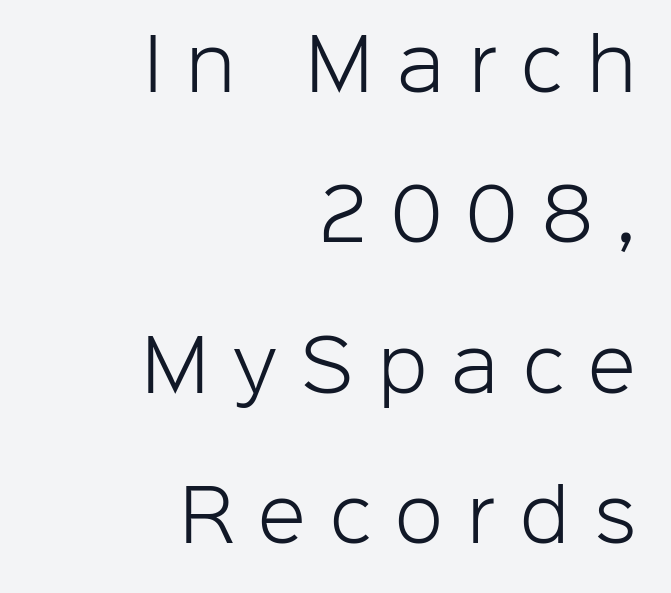
The specimen omits any rule beneath the text block's lines. Looks like regular typesetting: each glyph gets only the width it needs. One glance says open: line gaps are wider than usual. These lines have a slow, spaced-out rhythm from letter to letter. Caption: face not bold, strokes unweighted. Italic? Not at all — the glyphs are vertical.
